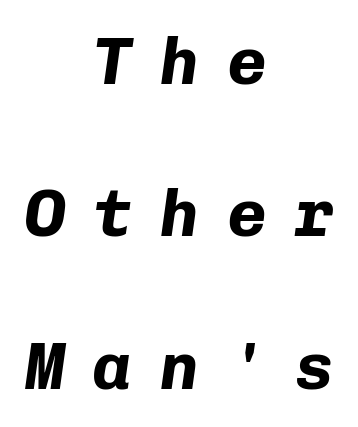
The image shows 66 px bold type, italic (leaning right), monospaced; set centered, loose line spacing (2.31x), unusually wide letter spacing (+0.42 em), not underlined; low stroke contrast and a medium x-height.
